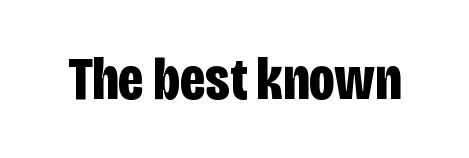
{"serif": "no", "italic": "no", "bold": "yes", "weight": "bold", "width": "condensed", "stroke_contrast": "low", "x_height": "large", "monospaced": "no", "underline": "no", "letter_spacing": "normal", "letter_spacing_em": 0.0, "glyph_px": 61}
